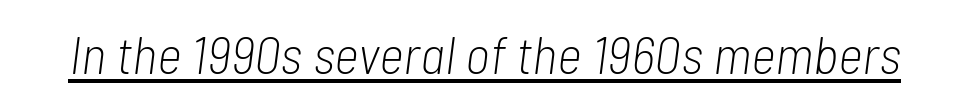
The image shows 54 px light, condensed type, italic (leaning right); set normal letter spacing, underlined; low stroke contrast and a medium x-height.
